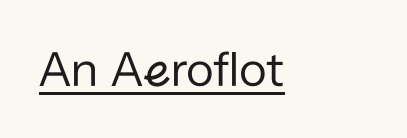
{"serif": "no", "italic": "no", "bold": "no", "weight": "regular", "width": "normal", "stroke_contrast": "low", "x_height": "medium", "monospaced": "no", "underline": "yes", "align": "left", "letter_spacing": "normal", "letter_spacing_em": 0.0, "glyph_px": 51}
